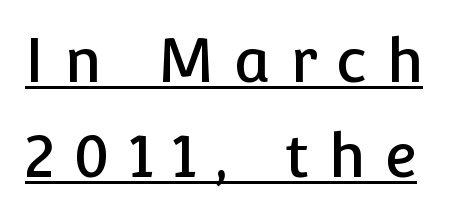
The image shows 60 px sans-serif type, upright; set normal line spacing (1.58x), unusually wide letter spacing (+0.32 em), underlined; low stroke contrast and a medium x-height.
